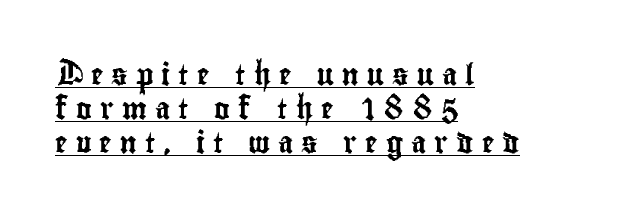
Q: Is the text italic (slanted)? A: No, it is upright.
Q: Is the text underlined? A: Yes.
Q: How is the paragraph aligned? A: Left-aligned.
Q: Is the spacing between letters normal or unusually wide? A: Unusually wide.
Q: Is the spacing between lines tight, normal or loose? A: Normal.
